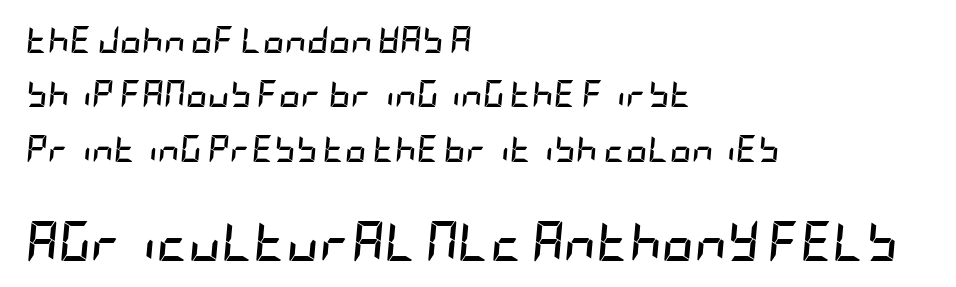
Q: Is the text bold? A: Yes.
Q: Is the text italic (slanted)? A: Yes, it leans right by about 5 degrees.
Q: Is the text underlined? A: No.
Q: How is the paragraph aligned? A: Left-aligned.
Q: Is the spacing between letters normal or unusually wide? A: Normal.
Q: Is the spacing between lines tight, normal or loose? A: Loose.
Q: Which block of text is set in a larger size, the first (top) or the second (bottom)? A: The second (bottom) one.
Q: Width (condensed, normal, or wide)? A: Condensed.
Q: Stroke contrast? A: Low.
Q: x-height? A: Large.
